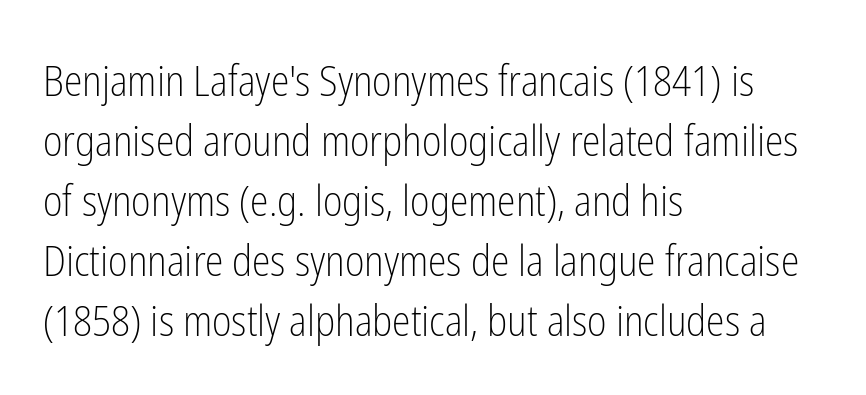
Check under the words: just untouched page. Whoever set this chose a conventional vertical rhythm. You could call the tracking neutral — neither tight nor loose. Visually the block forms a straight wall on the left and a jagged coastline on the right. The lettering holds an erect, upright posture throughout. Think of a printed novel: that variable character pitch is what you see here.
